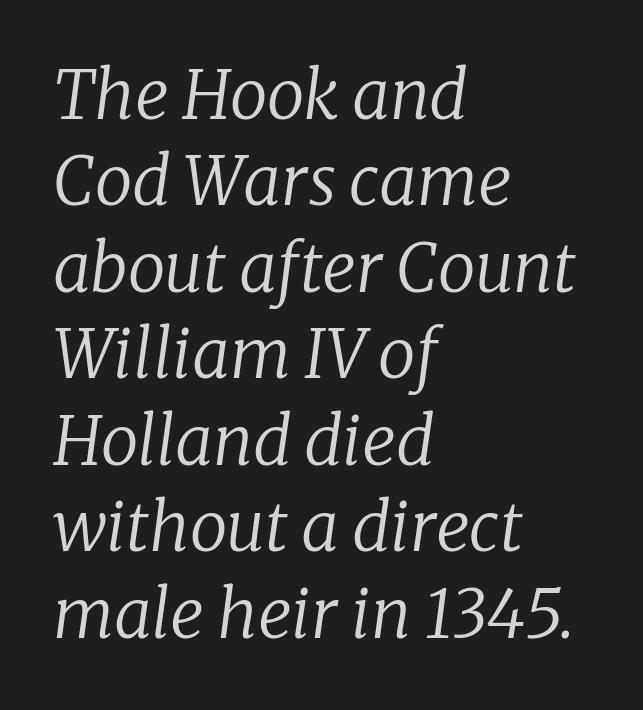
{"serif": "yes", "italic": "yes", "lean": "right", "slant_degrees": 8, "bold": "no", "weight": "regular", "width": "normal", "stroke_contrast": "low", "x_height": "medium", "monospaced": "no", "underline": "no", "align": "left", "line_spacing": "normal", "line_spacing_ratio": 1.29, "letter_spacing": "normal", "letter_spacing_em": 0.0, "glyph_px": 67}
